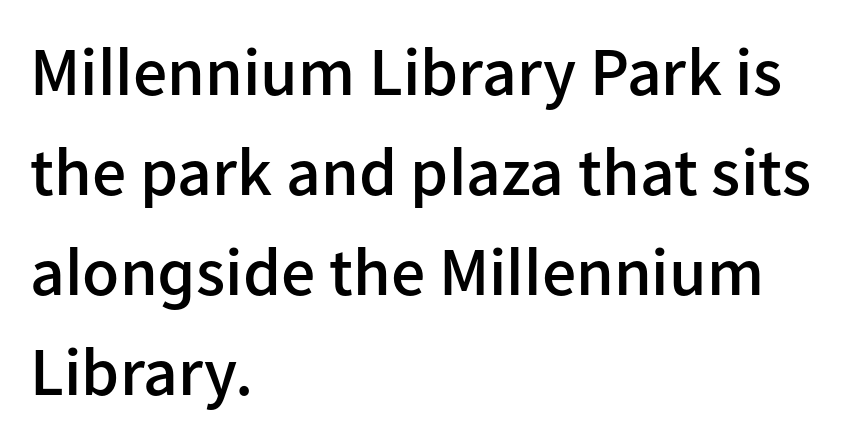
Q: Is the text bold? A: Semi-bold.
Q: Is the text italic (slanted)? A: No, it is upright.
Q: Is the typeface a serif or a sans-serif typeface? A: Sans-serif.
Q: Is the text underlined? A: No.
Q: How is the paragraph aligned? A: Left-aligned.
Q: Is the spacing between letters normal or unusually wide? A: Normal.
Q: Is the spacing between lines tight, normal or loose? A: Normal.
Q: Width (condensed, normal, or wide)? A: Normal.
Q: Stroke contrast? A: Low.
Q: x-height? A: Medium.
Q: Monospaced? A: No.
